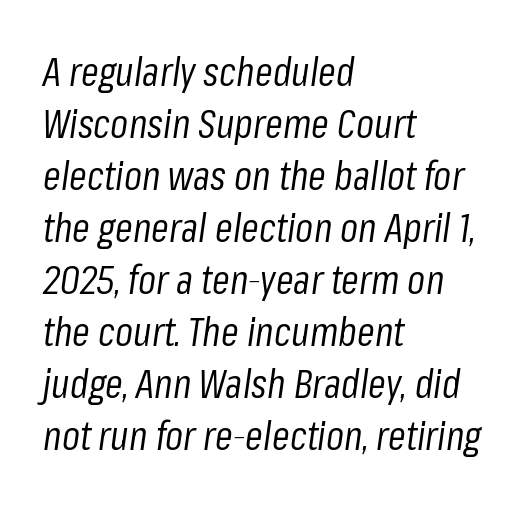
{"italic": "yes", "lean": "right", "slant_degrees": 8, "bold": "no", "weight": "regular", "width": "condensed", "stroke_contrast": "low", "x_height": "medium", "monospaced": "no", "underline": "no", "align": "left", "line_spacing": "normal", "line_spacing_ratio": 1.3, "letter_spacing": "normal", "letter_spacing_em": 0.0, "glyph_px": 40}
